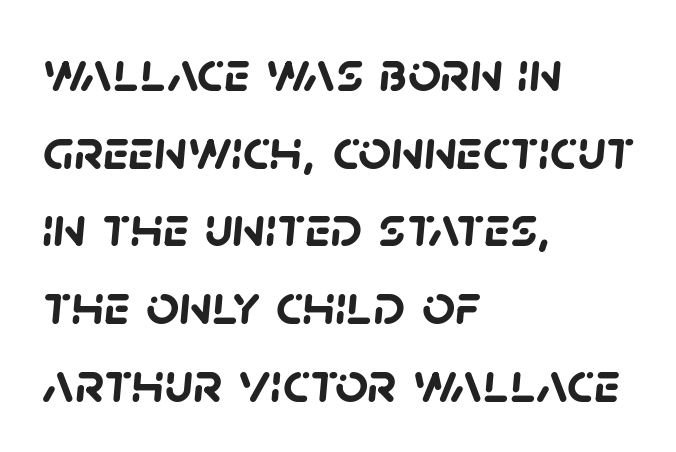
On the weight axis this lands at bold, roughly 700. What stands out about the letter spacing? Nothing — it is the standard amount. Observe the absence of serifs on each vertical stroke in this sample. Left-aligned paragraph, ragged on the right.
